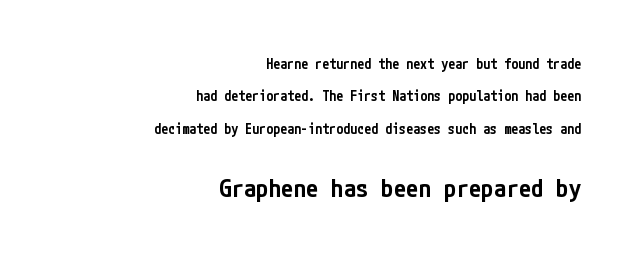
{"italic": "no", "bold": "semi", "underline": "no", "align": "right", "line_spacing": "loose", "line_spacing_ratio": 2.32, "letter_spacing": "normal", "letter_spacing_em": 0.0, "larger_block": "second", "size_ratio": 1.79, "glyph_px": 25}
